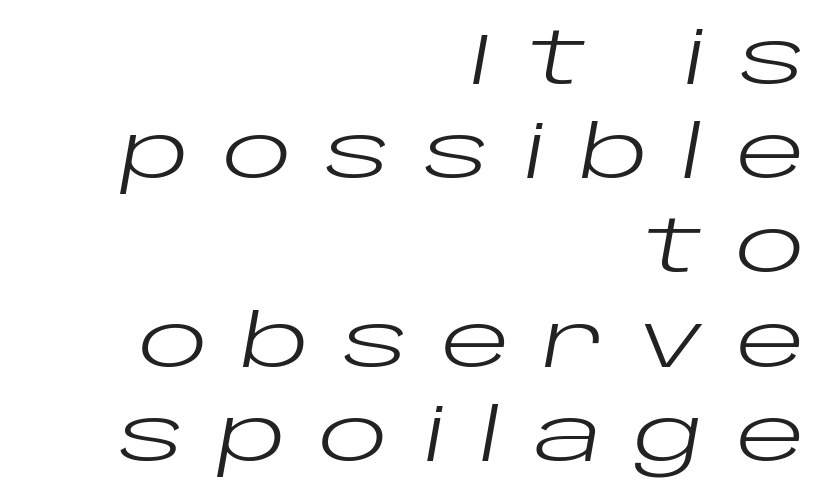
{"italic": "yes", "lean": "right", "slant_degrees": 10, "bold": "no", "weight": "regular", "width": "wide", "stroke_contrast": "low", "x_height": "large", "monospaced": "no", "underline": "no", "align": "right", "line_spacing": "normal", "line_spacing_ratio": 1.29, "letter_spacing": "wide", "letter_spacing_em": 0.44, "glyph_px": 73}
